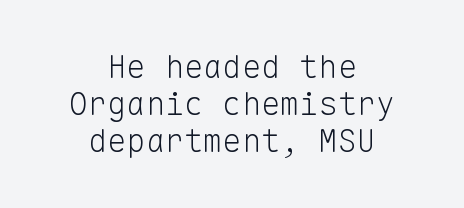
Stem width sits at or under what a default text font uses. The rag falls on both sides of this text block equally. Think of a typewriter: that constant character pitch is what you see here. Descender tails drop into unmarked territory. The letters stand upright; this is a roman face. The face used here is rendered with its standard letterfit.
